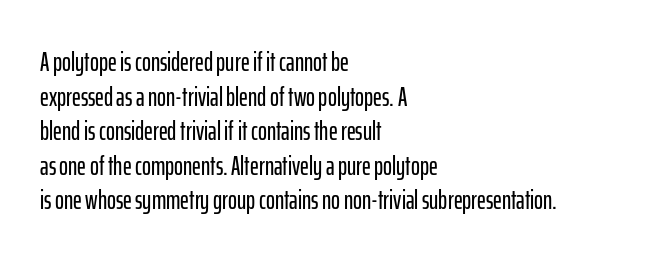
The image shows 27 px text type, upright; set left-aligned, normal line spacing (1.28x), normal letter spacing, not underlined.
